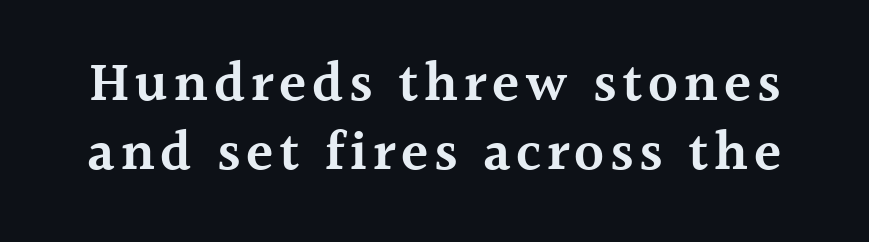
The image shows 56 px semibold serif type, upright; set line spacing 1.23x, not underlined; a medium x-height.
